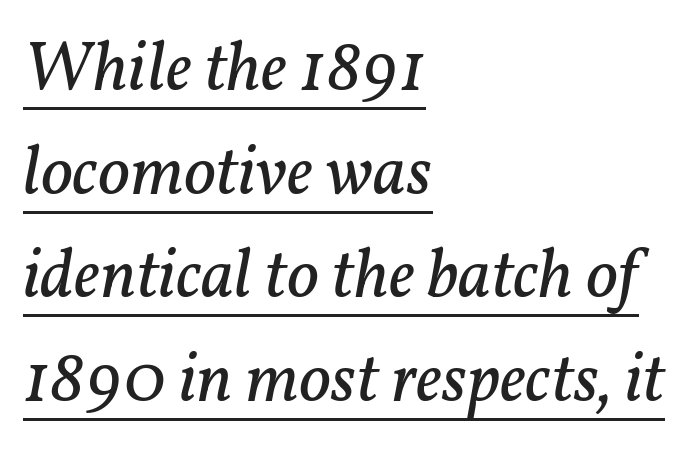
The image shows 70 px regular-weight serif type, italic (leaning right); set left-aligned, normal line spacing (1.48x), normal letter spacing, underlined; low stroke contrast and a medium x-height.
